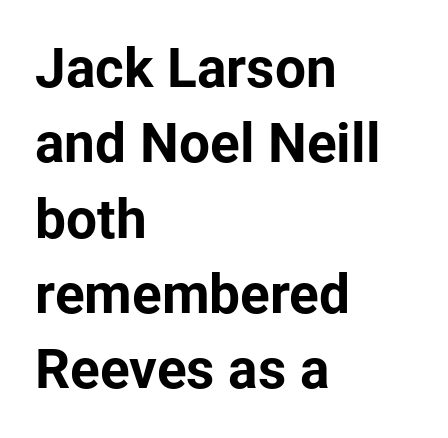
{"serif": "no", "italic": "no", "bold": "yes", "weight": "bold", "width": "normal", "stroke_contrast": "low", "x_height": "medium", "monospaced": "no", "underline": "no", "align": "left", "line_spacing": "normal", "line_spacing_ratio": 1.37, "letter_spacing": "normal", "letter_spacing_em": 0.0, "glyph_px": 55}
